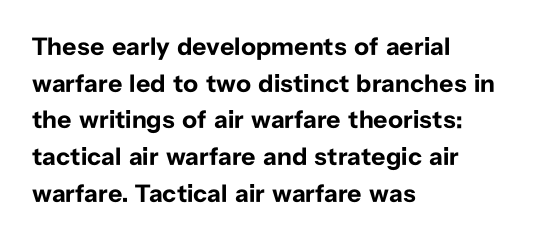
Q: Is the text bold? A: Yes.
Q: Is the text italic (slanted)? A: No, it is upright.
Q: Is the text underlined? A: No.
Q: How is the paragraph aligned? A: Left-aligned.
Q: Is the spacing between letters normal or unusually wide? A: Normal.
Q: Is the spacing between lines tight, normal or loose? A: Normal.
